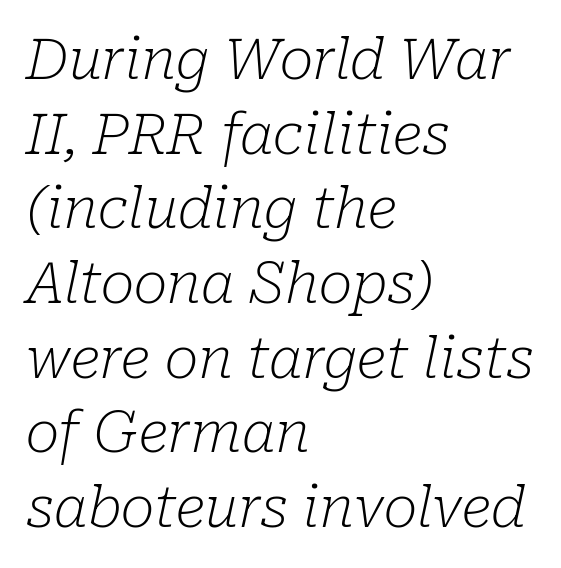
{"serif": "yes", "italic": "yes", "lean": "right", "slant_degrees": 10, "bold": "no", "weight": "light", "width": "normal", "stroke_contrast": "low", "x_height": "medium", "monospaced": "no", "underline": "no", "align": "left", "line_spacing": "normal", "line_spacing_ratio": 1.31, "letter_spacing": "normal", "letter_spacing_em": 0.0, "glyph_px": 57}
